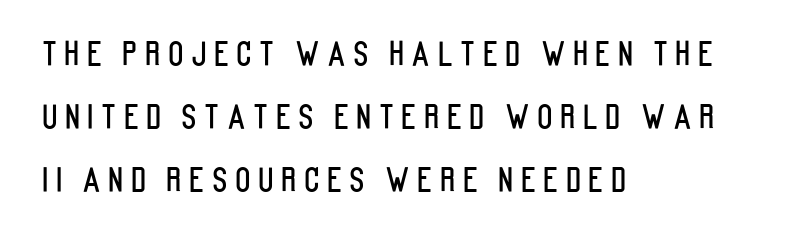
Typeset ragged right — the left edge is the straight one. Ascenders rise straight up at ninety degrees. Letter spacing: wide. You can tell from the bare stems that sans-serif type was used. Note the varied advance widths — an 'i' is clearly narrower than an 'm'.
